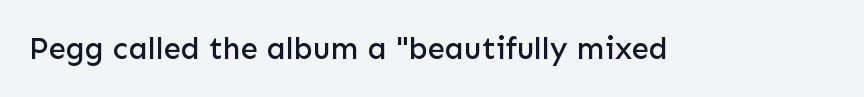
{"serif": "no", "italic": "no", "width": "normal", "stroke_contrast": "low", "x_height": "medium", "monospaced": "no", "underline": "no", "letter_spacing": "normal", "letter_spacing_em": 0.0, "glyph_px": 31}
